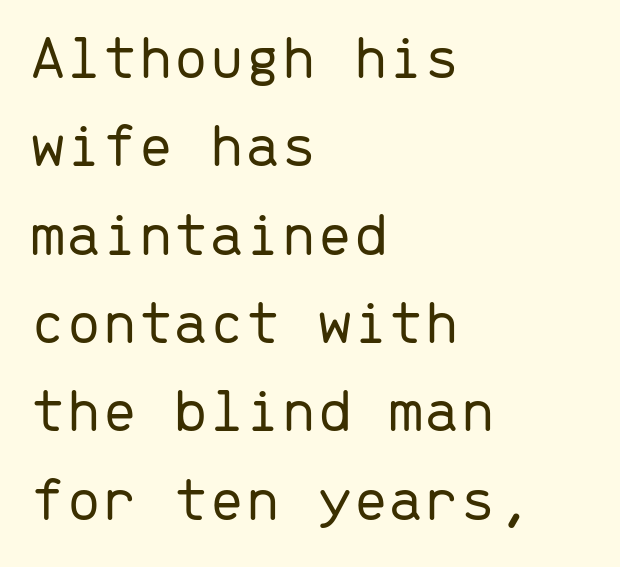
A typesetter would label this face a sans. The area under the type is left untouched. Stroke thickness stays within the range of a standard reading face or lighter. The letters stand upright; this is a roman face. Does extra space separate the letters? No, they use regular spacing. The space between consecutive lines is moderate.
